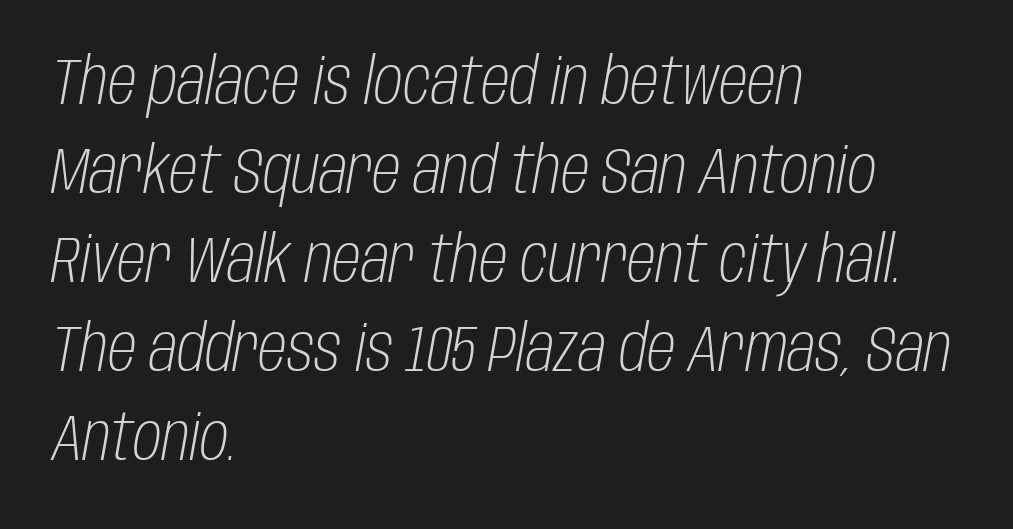
Q: Is the text bold? A: No.
Q: Is the text italic (slanted)? A: Yes, it leans right by about 10 degrees.
Q: Is the text underlined? A: No.
Q: How is the paragraph aligned? A: Left-aligned.
Q: Is the spacing between letters normal or unusually wide? A: Normal.
Q: Is the spacing between lines tight, normal or loose? A: Normal.
Q: Width (condensed, normal, or wide)? A: Condensed.
Q: Stroke contrast? A: Low.
Q: x-height? A: Large.
Q: Monospaced? A: No.
